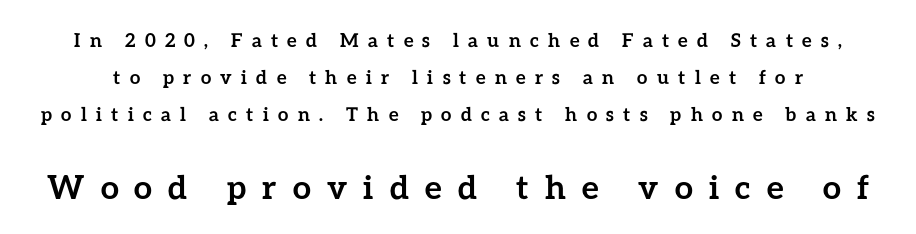
Words appear elongated and porous because spacing is wide. Size contrast runs from small at the top to large at the bottom. Varying glyph widths throughout — classic text-font behaviour. The vertical gap from one line to the next is large.
